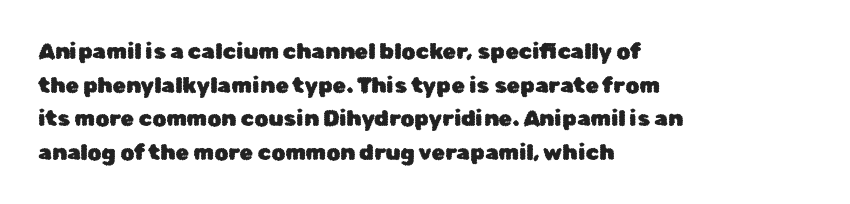
{"italic": "no", "underline": "no", "align": "left", "line_spacing": "normal", "line_spacing_ratio": 1.53, "letter_spacing": "normal", "letter_spacing_em": 0.0, "glyph_px": 22}
